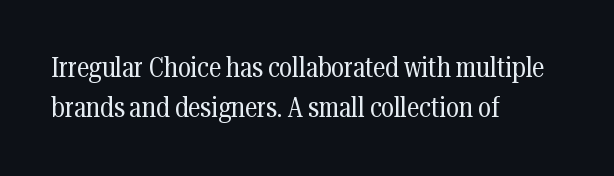
Q: Is the text bold? A: No.
Q: Is the text italic (slanted)? A: No, it is upright.
Q: Is the typeface a serif or a sans-serif typeface? A: Serif.
Q: Is the text underlined? A: No.
Q: How is the paragraph aligned? A: Left-aligned.
Q: Is the spacing between letters normal or unusually wide? A: Normal.
Q: Is the spacing between lines tight, normal or loose? A: Normal.
Q: Width (condensed, normal, or wide)? A: Condensed.
Q: Stroke contrast? A: Medium.
Q: x-height? A: Medium.
Q: Monospaced? A: No.
